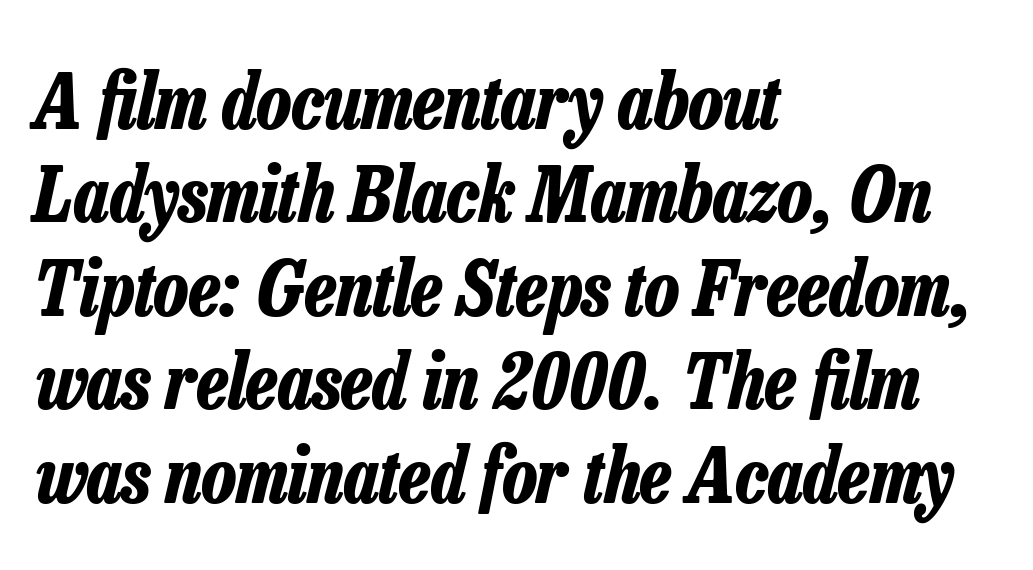
The specimen reads as italic at a glance. Emphasis by weight is at full strength: bold. Here the glyphs are tracked normally, forming tight word shapes. Which margin do the lines hug? The left one — the right edge is uneven. Proportional: the letters do not fall into vertical columns.
